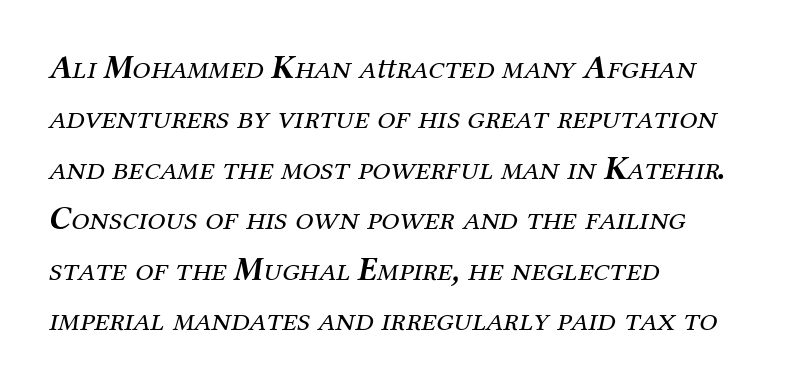
The image shows 33 px regular-weight serif type, italic (leaning right); set left-aligned, normal line spacing (1.53x), normal letter spacing, not underlined; medium stroke contrast and a medium x-height.
